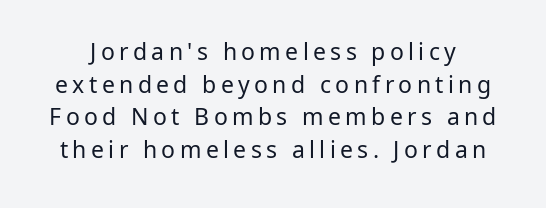
Q: Is the text bold? A: No.
Q: Is the text italic (slanted)? A: No, it is upright.
Q: Is the text underlined? A: No.
Q: Is the spacing between lines tight, normal or loose? A: Normal.
